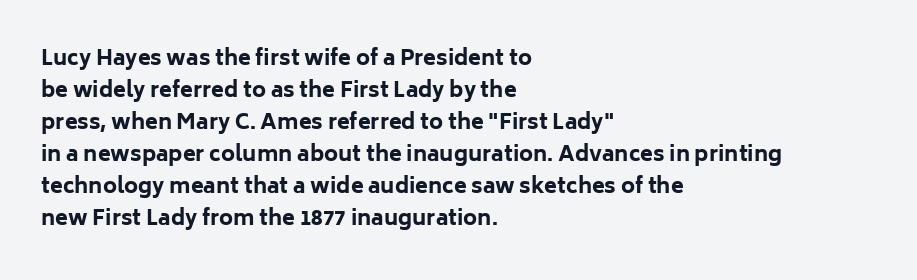
The type sits square on the baseline with zero lean. Summary of weight: heavy, a full bold. Interline gaps are of average width in this sample. The type is set solid horizontally, with unmodified tracking. Underline: absent.
